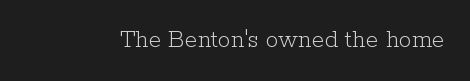
Q: Is the text bold? A: No.
Q: Is the text italic (slanted)? A: No, it is upright.
Q: Is the text underlined? A: No.
Q: Is the spacing between letters normal or unusually wide? A: Normal.
